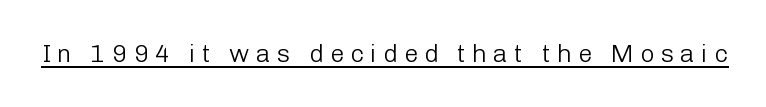
{"italic": "no", "bold": "no", "underline": "yes", "letter_spacing": "wide", "letter_spacing_em": 0.25, "glyph_px": 25}
